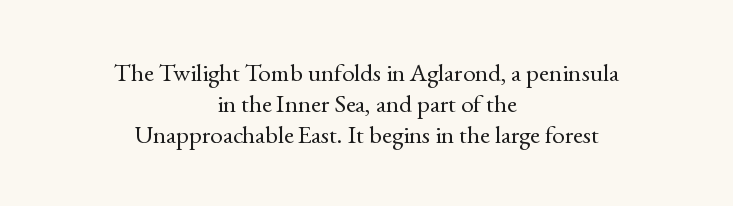
Q: Is the text bold? A: No.
Q: Is the text italic (slanted)? A: No, it is upright.
Q: Is the text underlined? A: No.
Q: How is the paragraph aligned? A: Centered.
Q: Is the spacing between letters normal or unusually wide? A: Normal.
